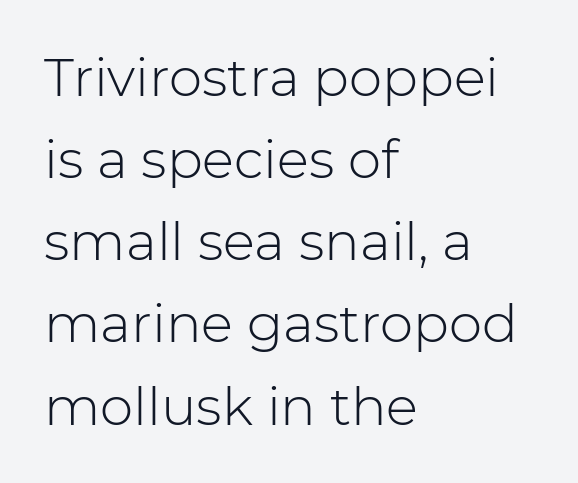
In terms of letterspacing, this is plain default setting. How would I describe the line gaps? Plain and ordinary. Posture: straight, roman, zero tilt. The area under the type is left untouched. Grotesque or geometric, the face here clearly has no serifs.
